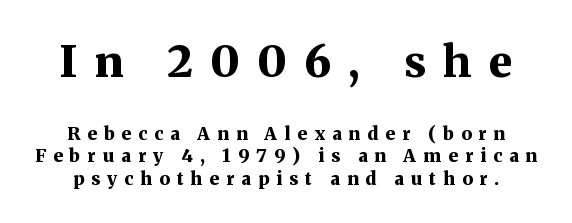
{"serif": "yes", "italic": "no", "bold": "yes", "weight": "bold", "width": "normal", "stroke_contrast": "medium", "x_height": "medium", "monospaced": "no", "underline": "no", "line_spacing_ratio": 1.23, "letter_spacing": "wide", "letter_spacing_em": 0.39, "larger_block": "first", "size_ratio": 2.44, "glyph_px": 44}
